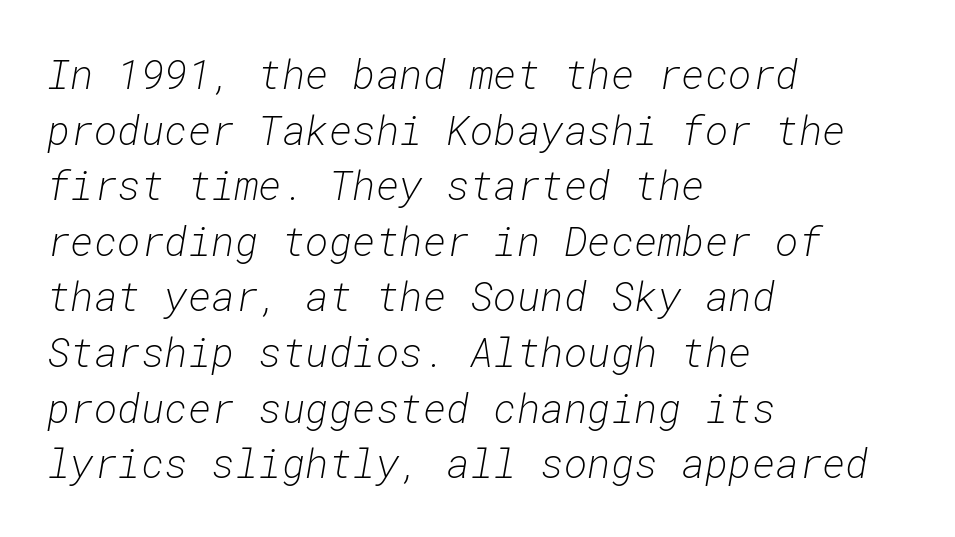
{"italic": "yes", "lean": "right", "slant_degrees": 10, "bold": "no", "weight": "light", "width": "normal", "stroke_contrast": "low", "x_height": "medium", "monospaced": "yes", "underline": "no", "align": "left", "line_spacing": "normal", "line_spacing_ratio": 1.39, "letter_spacing": "normal", "letter_spacing_em": 0.0, "glyph_px": 40}
